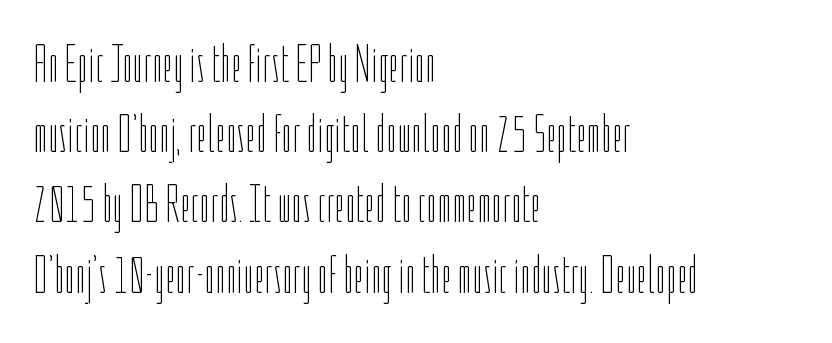
Quick note: underline off. This rendering leaves character spacing at its baseline value. Designer's note — italics off, roman on. The ragged edge is on the right, which tells us the setting is flush left. This block has exactly the height ordinary leading produces.
